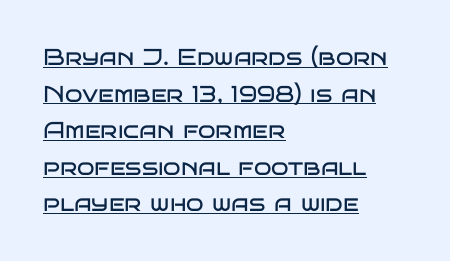
Q: Is the text bold? A: No.
Q: Is the text italic (slanted)? A: No, it is upright.
Q: Is the text underlined? A: Yes.
Q: How is the paragraph aligned? A: Left-aligned.
Q: Is the spacing between letters normal or unusually wide? A: Normal.
Q: Is the spacing between lines tight, normal or loose? A: Normal.
